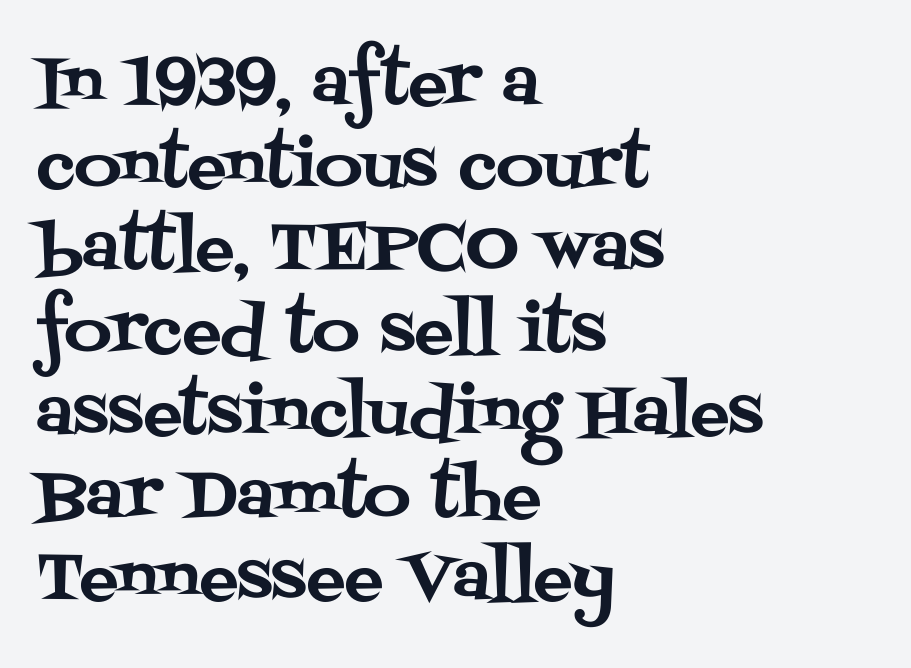
Alignment: flush left. The letters carry serifs — small finishing strokes at the ends of their stems. Rows of type keep a routine distance in the vertical direction. Quick note: not italic, upright. This sample has the flowing, uneven cadence of proportional lettering. Does extra space separate the letters? No, they use regular spacing.
